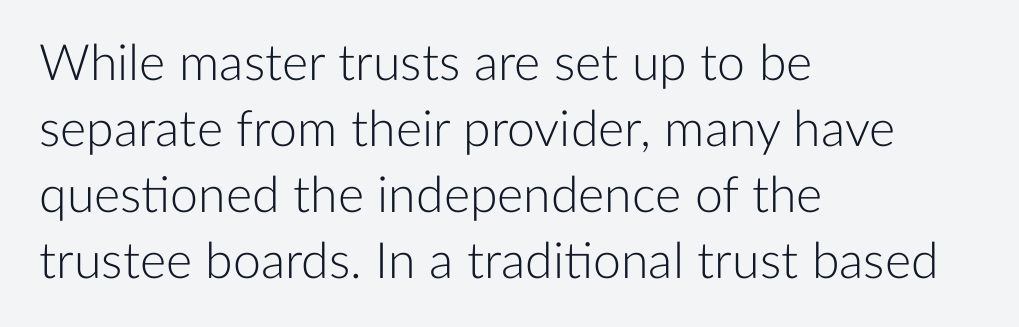
{"serif": "no", "italic": "no", "bold": "no", "weight": "light", "width": "normal", "stroke_contrast": "low", "x_height": "medium", "monospaced": "no", "underline": "no", "align": "left", "line_spacing": "normal", "line_spacing_ratio": 1.32, "letter_spacing": "normal", "letter_spacing_em": 0.0, "glyph_px": 50}
